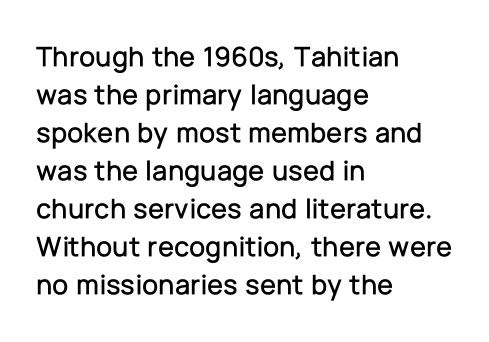
Q: Is the text italic (slanted)? A: No, it is upright.
Q: Is the typeface a serif or a sans-serif typeface? A: Sans-serif.
Q: Is the text underlined? A: No.
Q: How is the paragraph aligned? A: Left-aligned.
Q: Is the spacing between letters normal or unusually wide? A: Normal.
Q: Is the spacing between lines tight, normal or loose? A: Normal.
Q: Width (condensed, normal, or wide)? A: Normal.
Q: Stroke contrast? A: Low.
Q: x-height? A: Medium.
Q: Monospaced? A: No.
